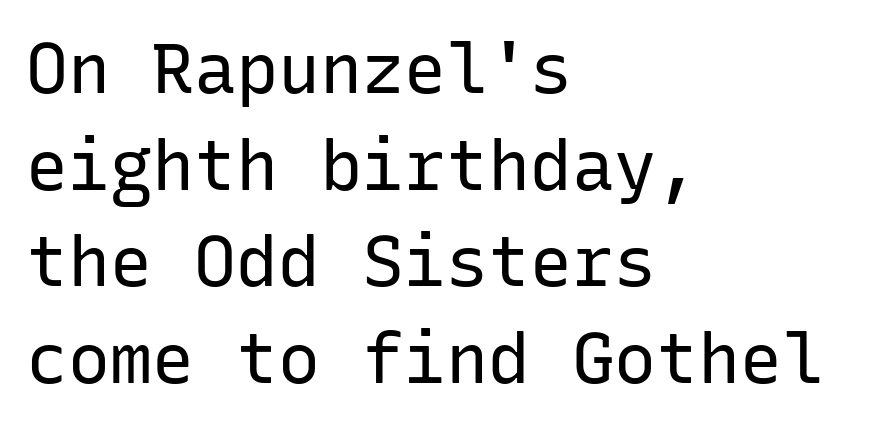
A typesetter would call this monospace, since all characters share one set width. What's the leading like? Ordinary, nothing unusual. Is the block centered? No — it sits flush against the left margin. The line texture is even and compact thanks to regular tracking.
